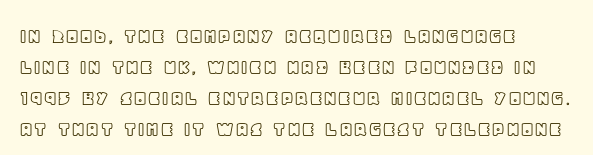
{"italic": "no", "underline": "no", "align": "left", "line_spacing": "normal", "line_spacing_ratio": 1.35, "letter_spacing": "normal", "letter_spacing_em": 0.0, "glyph_px": 23}
